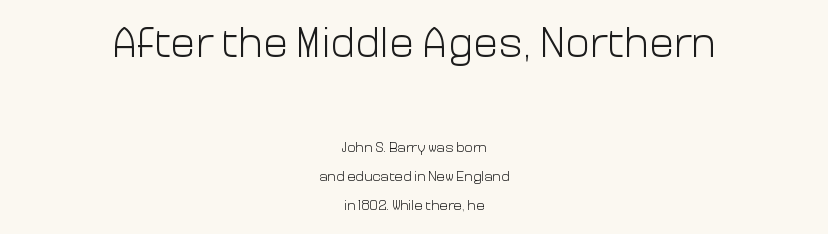
{"serif": "no", "italic": "no", "bold": "no", "weight": "light", "width": "normal", "stroke_contrast": "low", "x_height": "medium", "monospaced": "no", "underline": "no", "align": "center", "line_spacing": "loose", "line_spacing_ratio": 2.06, "letter_spacing": "normal", "letter_spacing_em": 0.0, "larger_block": "first", "size_ratio": 3.0, "glyph_px": 42}
